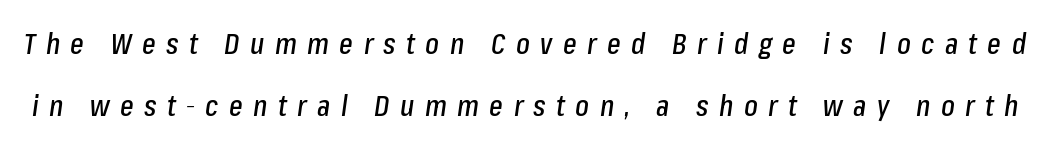
Q: Is the text italic (slanted)? A: Yes, it leans right by about 8 degrees.
Q: Is the text underlined? A: No.
Q: Is the spacing between letters normal or unusually wide? A: Unusually wide.
Q: Is the spacing between lines tight, normal or loose? A: Loose.
Q: Width (condensed, normal, or wide)? A: Condensed.
Q: Stroke contrast? A: Low.
Q: x-height? A: Medium.
Q: Monospaced? A: No.
